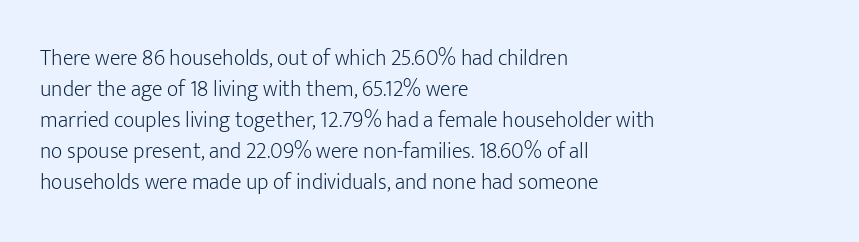
The words here are not underlined. Default kerning and tracking; the words read as compact shapes. The paragraph shown leans on its left margin. Posture: straight, roman, zero tilt. Vertical stems look standard width or narrower in stroke. Vertical spacing — default.
